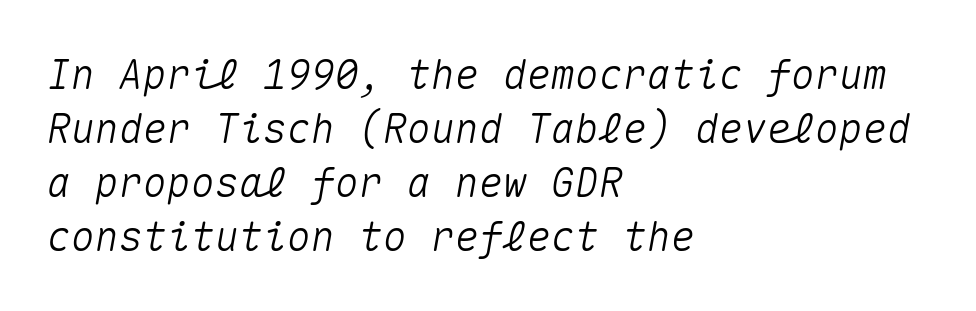
The image shows 40 px text type, italic (leaning right), monospaced; set left-aligned, normal line spacing (1.35x), normal letter spacing, not underlined; medium stroke contrast and a medium x-height.
